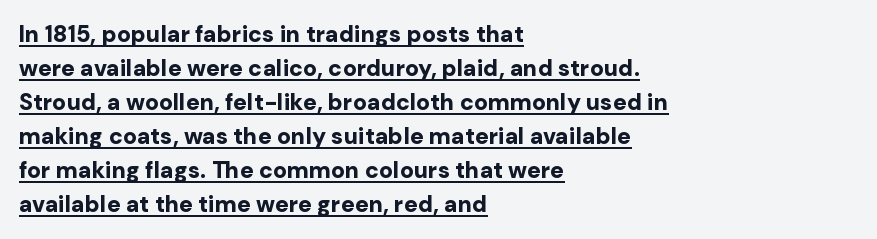
{"italic": "no", "bold": "yes", "underline": "yes", "align": "left", "line_spacing": "normal", "line_spacing_ratio": 1.48, "letter_spacing": "normal", "letter_spacing_em": 0.0, "glyph_px": 23}
